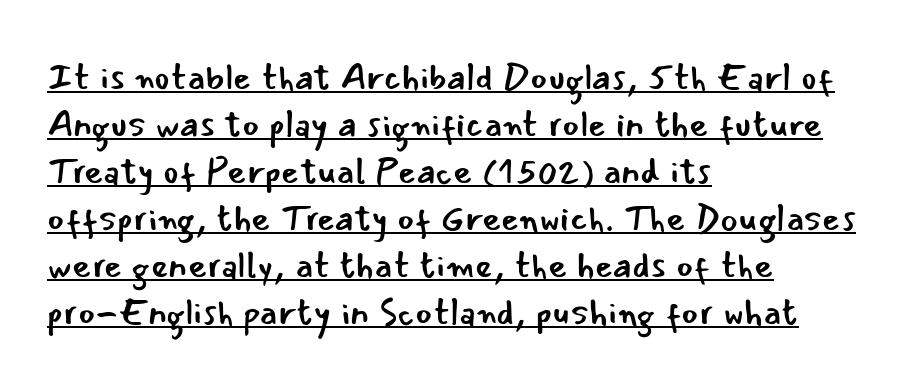
The cut favours lightness, reaching ordinary text weight at its darkest. A typesetter would call this zero additional tracking. This sample keeps an unexceptional amount of space between lines. All the whitespace from short lines collects on the right. Grotesque or geometric, the face here clearly has no serifs.
